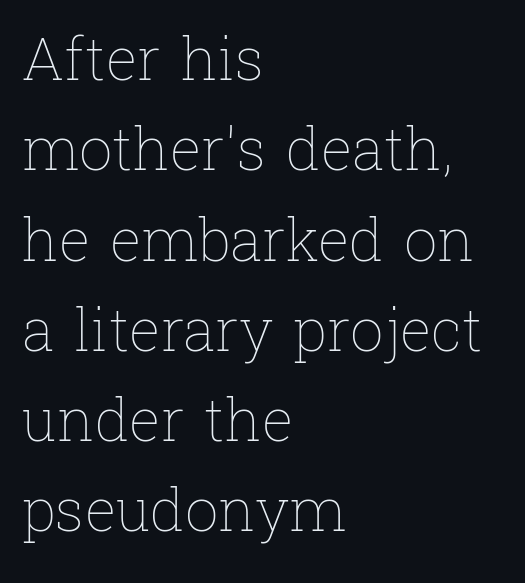
{"italic": "no", "bold": "no", "weight": "thin", "width": "normal", "stroke_contrast": "low", "x_height": "medium", "monospaced": "no", "underline": "no", "align": "left", "line_spacing": "normal", "line_spacing_ratio": 1.53, "letter_spacing": "normal", "letter_spacing_em": 0.0, "glyph_px": 59}
